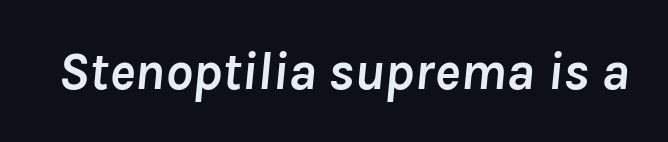
Italic: yes, the glyphs are oblique. Plain, unruled lines of type. Looks like regular typesetting: each glyph gets only the width it needs. Every letter is thick-stroked: bold, no question. Characters follow at the spacing the type designer built in.
